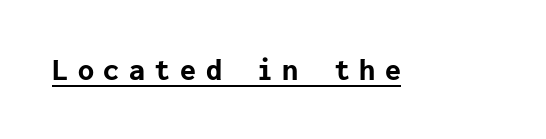
Q: Is the text bold? A: Yes.
Q: Is the text italic (slanted)? A: No, it is upright.
Q: Is the typeface a serif or a sans-serif typeface? A: Sans-serif.
Q: Is the text underlined? A: Yes.
Q: Is the spacing between letters normal or unusually wide? A: Unusually wide.
Q: Width (condensed, normal, or wide)? A: Normal.
Q: Stroke contrast? A: Low.
Q: x-height? A: Medium.
